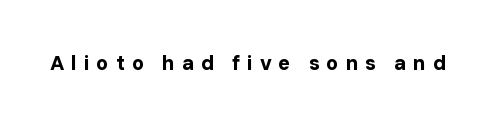
Q: Is the text bold? A: Yes.
Q: Is the text italic (slanted)? A: No, it is upright.
Q: Is the text underlined? A: No.
Q: Is the spacing between letters normal or unusually wide? A: Unusually wide.
